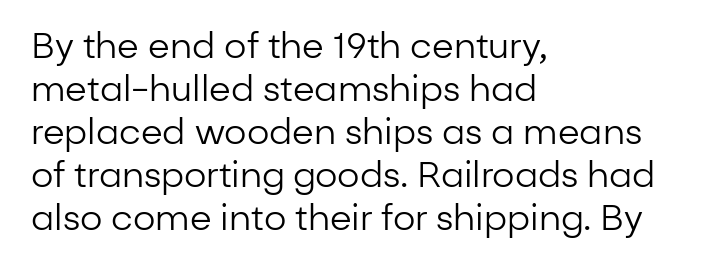
The face used here is rendered with its standard letterfit. The text block is weighted toward the left margin, trailing off unevenly rightward. Letters rest on an invisible, unmarked baseline. Nope, no serifs anywhere on these letters.
